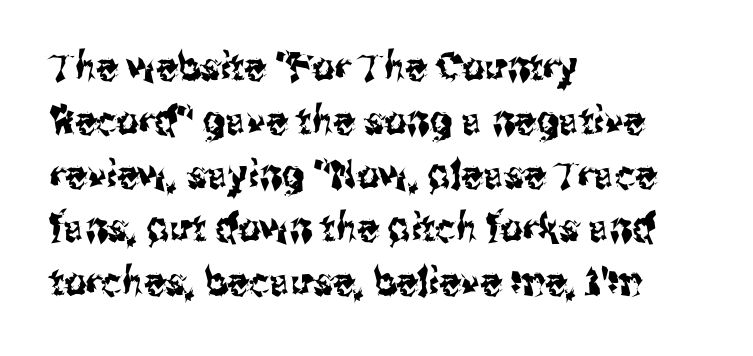
{"serif": "no", "italic": "no", "width": "condensed", "stroke_contrast": "medium", "x_height": "medium", "monospaced": "no", "underline": "no", "align": "left", "line_spacing": "normal", "line_spacing_ratio": 1.38, "letter_spacing": "normal", "letter_spacing_em": 0.0, "glyph_px": 39}
